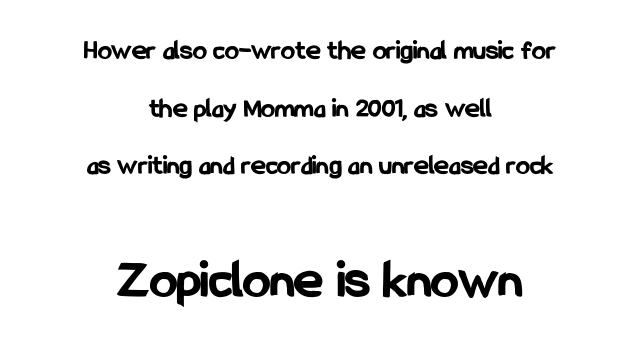
The image shows 55 px bold, condensed sans-serif type, upright; set centered, loose line spacing (2.06x), normal letter spacing, not underlined; the second (bottom) block is 1.96x larger; low stroke contrast and a medium x-height.
